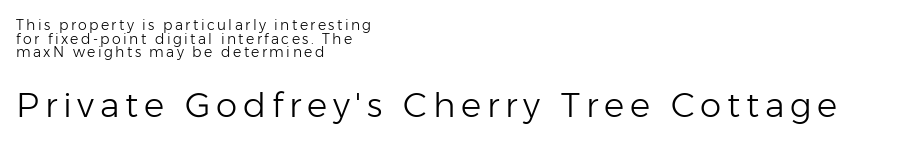
Q: Is the text bold? A: No.
Q: Is the text italic (slanted)? A: No, it is upright.
Q: Is the typeface a serif or a sans-serif typeface? A: Sans-serif.
Q: Is the text underlined? A: No.
Q: How is the paragraph aligned? A: Left-aligned.
Q: Is the spacing between lines tight, normal or loose? A: Tight.
Q: Which block of text is set in a larger size, the first (top) or the second (bottom)? A: The second (bottom) one.
Q: Width (condensed, normal, or wide)? A: Normal.
Q: Stroke contrast? A: Low.
Q: x-height? A: Medium.
Q: Monospaced? A: No.
